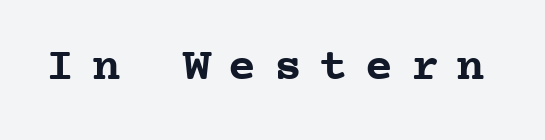
The image shows 47 px semibold serif type, upright, monospaced; set unusually wide letter spacing (+0.37 em), not underlined; low stroke contrast and a medium x-height.
